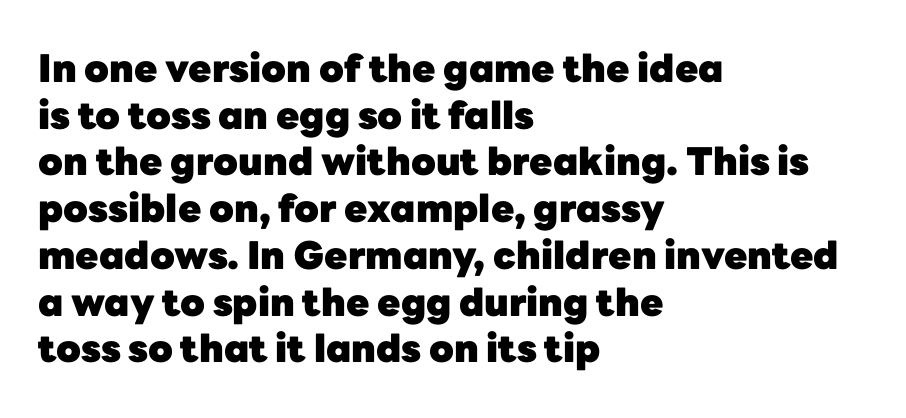
The strip under each line holds only bare page. Letter spacing: default. Examine the stroke ends and you'll find no serifs. Notice how thick the strokes are: this is what a full bold looks like. Upright lettering throughout. Think of a printed novel: that variable character pitch is what you see here.
